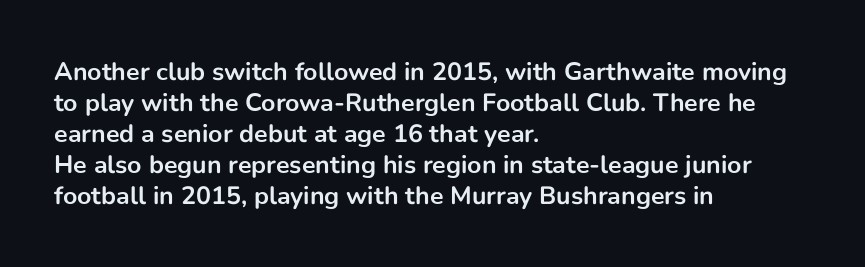
Q: Is the text bold? A: Yes.
Q: Is the text italic (slanted)? A: No, it is upright.
Q: Is the text underlined? A: No.
Q: How is the paragraph aligned? A: Left-aligned.
Q: Is the spacing between letters normal or unusually wide? A: Normal.
